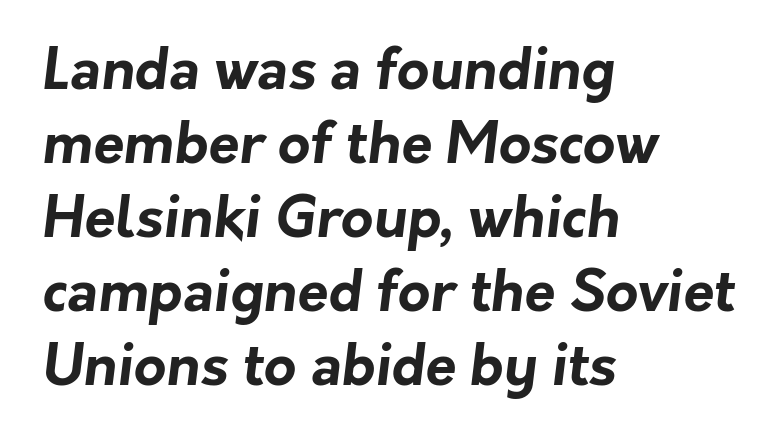
Q: Is the text bold? A: Yes.
Q: Is the typeface a serif or a sans-serif typeface? A: Sans-serif.
Q: Is the text underlined? A: No.
Q: How is the paragraph aligned? A: Left-aligned.
Q: Is the spacing between letters normal or unusually wide? A: Normal.
Q: Is the spacing between lines tight, normal or loose? A: Normal.
Q: Width (condensed, normal, or wide)? A: Normal.
Q: Stroke contrast? A: Low.
Q: x-height? A: Medium.
Q: Monospaced? A: No.
